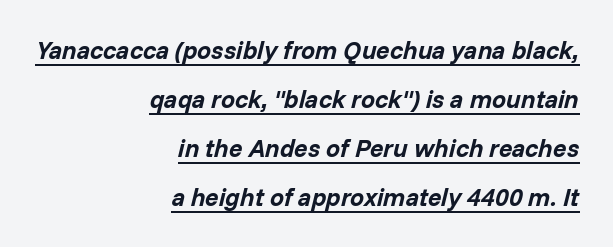
{"italic": "yes", "lean": "right", "slant_degrees": 14, "bold": "yes", "underline": "yes", "align": "right", "line_spacing": "loose", "line_spacing_ratio": 1.96, "letter_spacing": "normal", "letter_spacing_em": 0.0, "glyph_px": 25}
